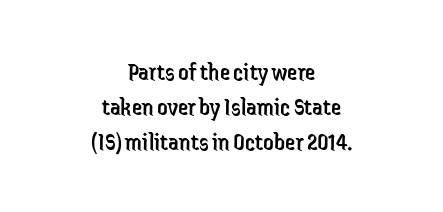
Q: Is the text bold? A: No.
Q: Is the text italic (slanted)? A: No, it is upright.
Q: Is the text underlined? A: No.
Q: How is the paragraph aligned? A: Centered.
Q: Is the spacing between letters normal or unusually wide? A: Normal.
Q: Is the spacing between lines tight, normal or loose? A: Normal.
